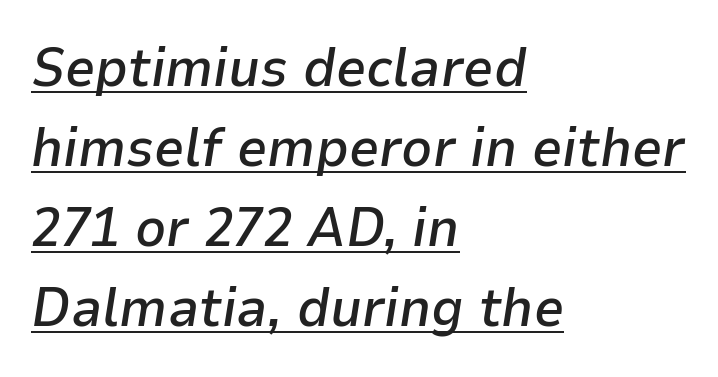
Q: Is the text bold? A: Semi-bold.
Q: Is the text italic (slanted)? A: Yes, it leans right by about 9 degrees.
Q: Is the text underlined? A: Yes.
Q: How is the paragraph aligned? A: Left-aligned.
Q: Is the spacing between letters normal or unusually wide? A: Normal.
Q: Is the spacing between lines tight, normal or loose? A: Normal.
Q: Width (condensed, normal, or wide)? A: Normal.
Q: Stroke contrast? A: Low.
Q: x-height? A: Medium.
Q: Monospaced? A: No.
